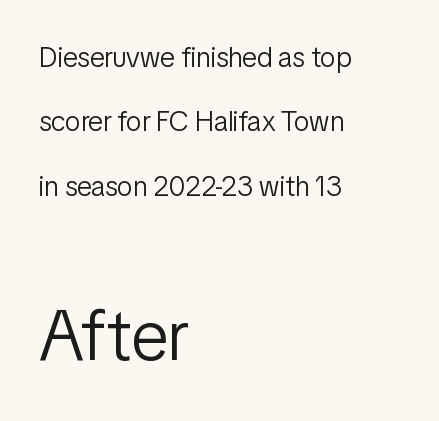
{"serif": "no", "italic": "no", "bold": "no", "weight": "light", "width": "condensed", "stroke_contrast": "low", "x_height": "medium", "monospaced": "no", "underline": "no", "align": "left", "line_spacing": "loose", "line_spacing_ratio": 2.3, "letter_spacing": "normal", "letter_spacing_em": 0.0, "larger_block": "second", "size_ratio": 2.54, "glyph_px": 71}
